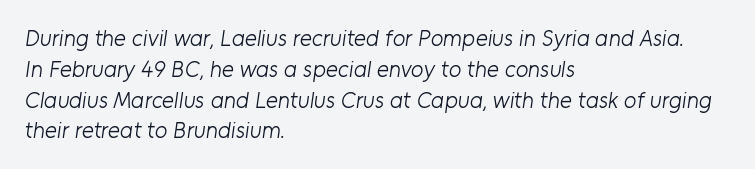
The image shows 23 px text type; set left-aligned, normal line spacing (1.34x), normal letter spacing, not underlined.
